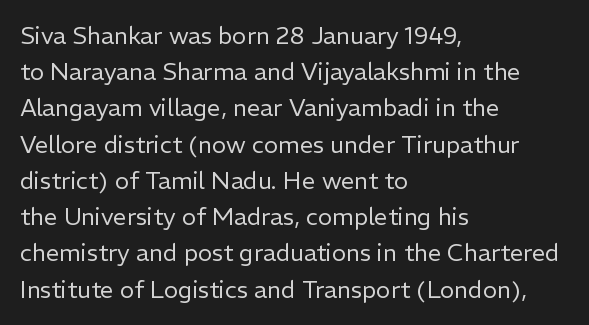
{"italic": "no", "bold": "no", "underline": "no", "align": "left", "line_spacing": "normal", "line_spacing_ratio": 1.51, "letter_spacing": "normal", "letter_spacing_em": 0.0, "glyph_px": 24}
